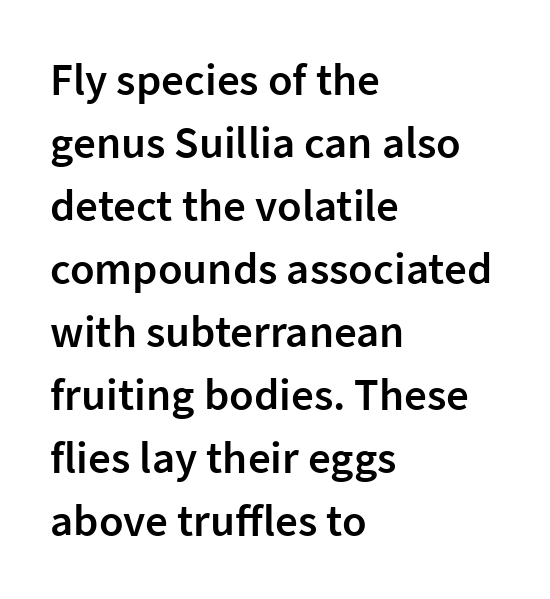
{"serif": "no", "italic": "no", "bold": "semi", "weight": "semibold", "width": "normal", "stroke_contrast": "low", "x_height": "medium", "monospaced": "no", "underline": "no", "align": "left", "line_spacing": "normal", "line_spacing_ratio": 1.4, "letter_spacing": "normal", "letter_spacing_em": 0.0, "glyph_px": 45}
